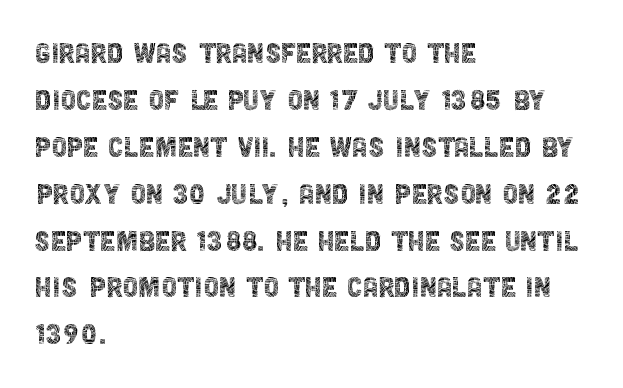
{"serif": "no", "italic": "no", "bold": "no", "weight": "thin", "width": "condensed", "x_height": "large", "monospaced": "no", "underline": "no", "align": "left", "line_spacing": "normal", "line_spacing_ratio": 1.34, "letter_spacing": "normal", "letter_spacing_em": 0.0, "glyph_px": 35}
